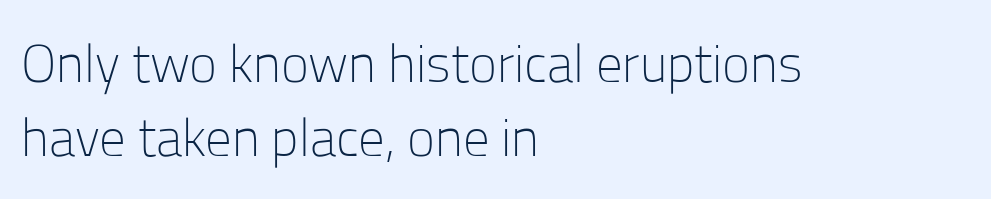
The characters are drawn with everyday or finer stroke widths. The letters stand upright; this is a roman face. Baseline-to-baseline distance is the conventional proportion of letter height. No extra tracking has been applied to these lines. The space directly below the letters is spotless. Look at the bottom of the vertical strokes: they stop flat, with no serifs.
